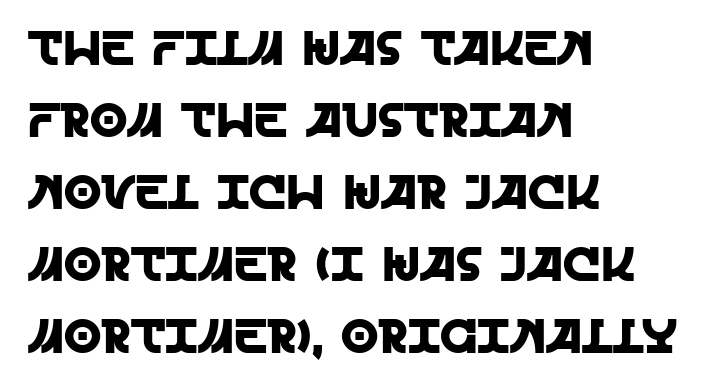
{"serif": "no", "italic": "no", "width": "normal", "x_height": "large", "monospaced": "no", "underline": "no", "align": "left", "line_spacing": "normal", "line_spacing_ratio": 1.5, "letter_spacing": "normal", "letter_spacing_em": 0.0, "glyph_px": 48}
